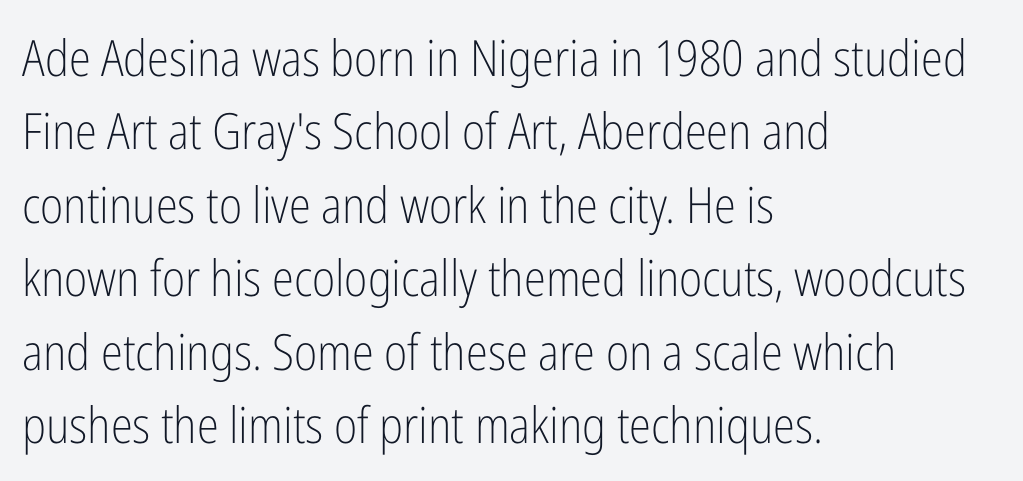
The space beneath each line is pristine and unruled. The text was rendered using a sans face with plain stroke endings. Visually the block forms a straight wall on the left and a jagged coastline on the right. Varying glyph widths throughout — classic text-font behaviour. The gaps between neighbouring characters are ordinary and unremarkable.
